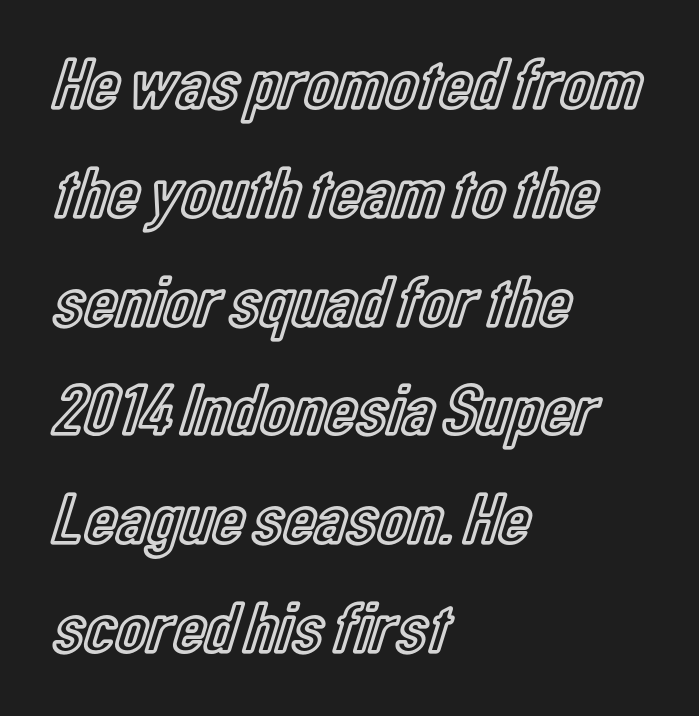
{"width": "condensed", "x_height": "medium", "monospaced": "no", "underline": "no", "align": "left", "line_spacing": "normal", "line_spacing_ratio": 1.49, "letter_spacing": "normal", "letter_spacing_em": 0.0, "glyph_px": 73}
